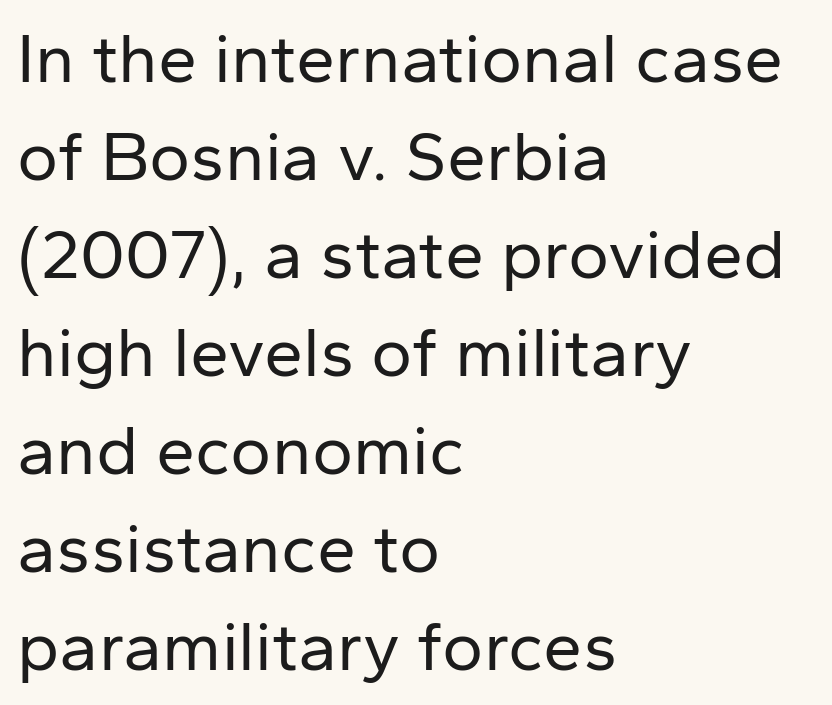
{"serif": "no", "italic": "no", "bold": "no", "weight": "regular", "width": "normal", "stroke_contrast": "low", "x_height": "medium", "monospaced": "no", "underline": "no", "align": "left", "line_spacing": "normal", "line_spacing_ratio": 1.4, "letter_spacing": "normal", "letter_spacing_em": 0.0, "glyph_px": 70}
